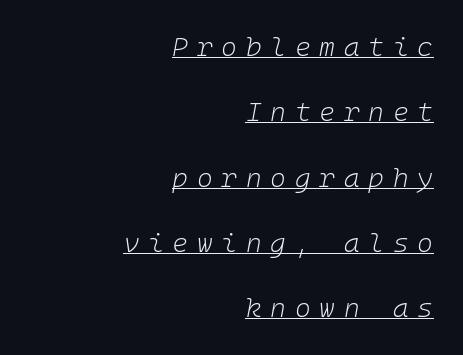
All the whitespace from short lines collects on the left. Each stroke keeps to a modest, everyday thickness or less. Words appear elongated and porous because spacing is wide. Notice how the stems are inclined rather than vertical — that's the hallmark of italics. The block of text is sparse from top to bottom, with ample space between rows.
